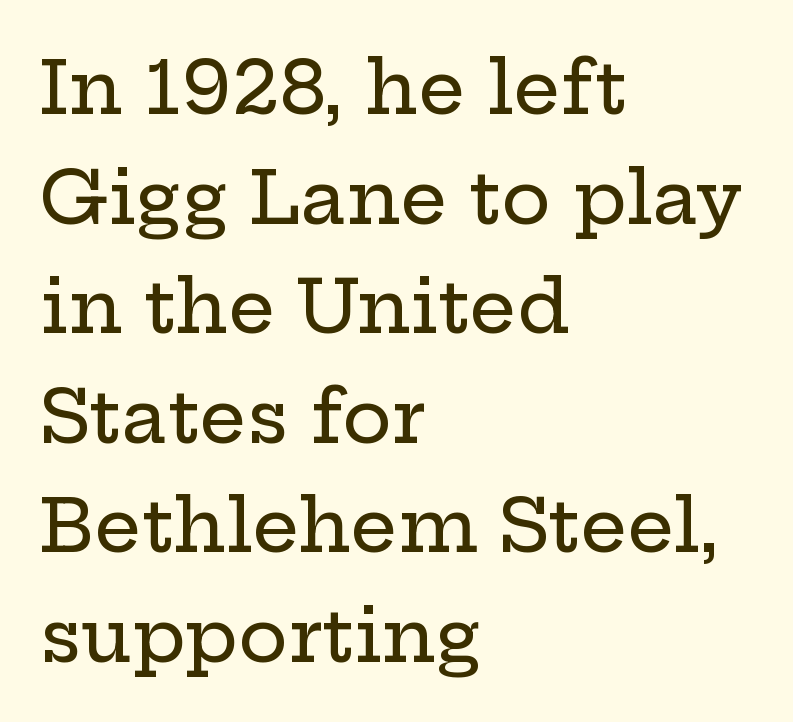
{"serif": "yes", "italic": "no", "width": "wide", "stroke_contrast": "low", "x_height": "medium", "monospaced": "no", "underline": "no", "align": "left", "line_spacing": "normal", "line_spacing_ratio": 1.48, "letter_spacing": "normal", "letter_spacing_em": 0.0, "glyph_px": 74}
